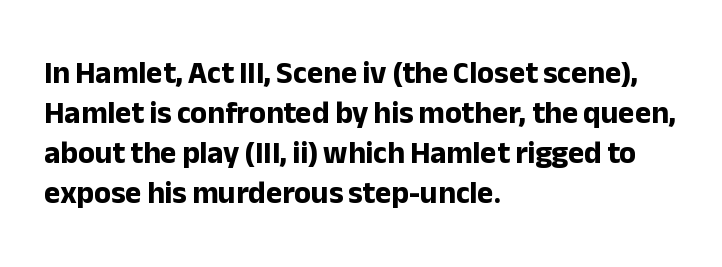
{"serif": "no", "italic": "no", "bold": "yes", "weight": "bold", "width": "normal", "stroke_contrast": "low", "x_height": "medium", "monospaced": "no", "underline": "no", "align": "left", "line_spacing": "normal", "line_spacing_ratio": 1.29, "letter_spacing": "normal", "letter_spacing_em": 0.0, "glyph_px": 31}
